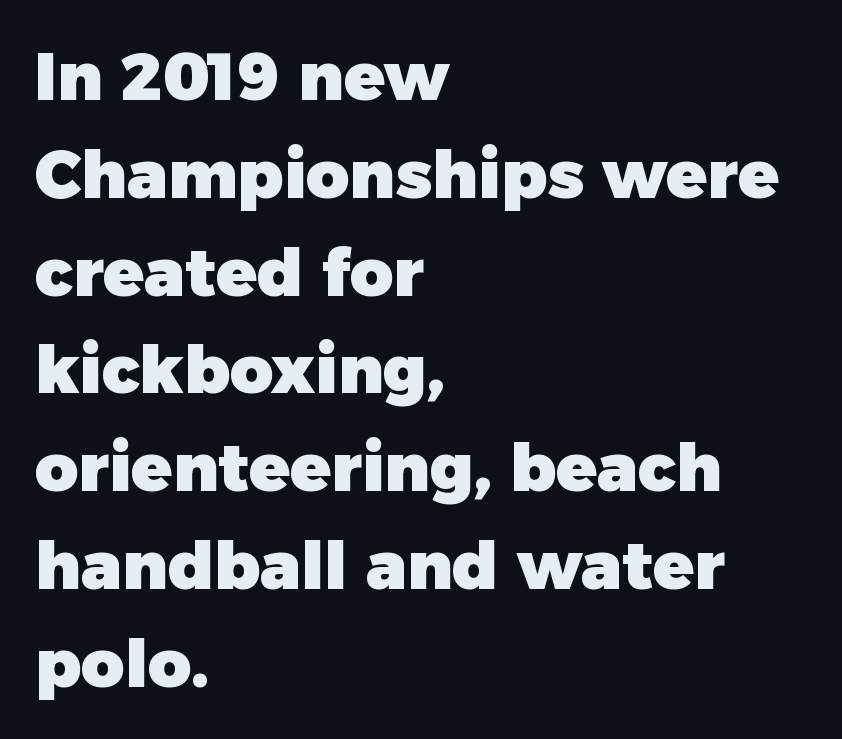
The text block is weighted toward the left margin, trailing off unevenly rightward. The designer left line spacing at the default. Lines of text with bare space underneath. The letters carry no serifs — their stems end cleanly without finishing strokes. The lettering holds an erect, upright posture throughout.
